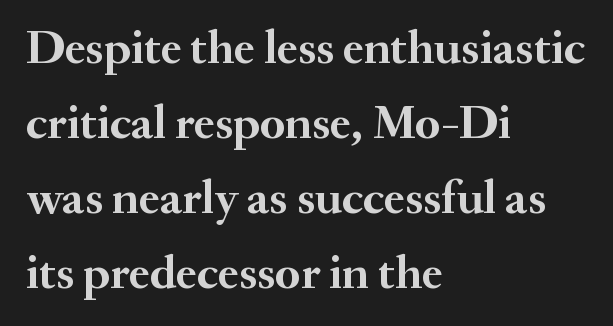
Q: Is the text bold? A: Yes.
Q: Is the text italic (slanted)? A: No, it is upright.
Q: Is the typeface a serif or a sans-serif typeface? A: Serif.
Q: Is the text underlined? A: No.
Q: How is the paragraph aligned? A: Left-aligned.
Q: Is the spacing between letters normal or unusually wide? A: Normal.
Q: Is the spacing between lines tight, normal or loose? A: Normal.
Q: Width (condensed, normal, or wide)? A: Normal.
Q: Stroke contrast? A: Medium.
Q: x-height? A: Small.
Q: Monospaced? A: No.
